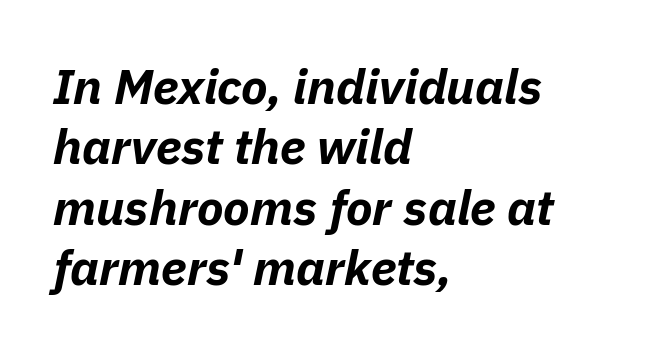
{"italic": "yes", "lean": "right", "slant_degrees": 11, "bold": "yes", "weight": "bold", "width": "normal", "stroke_contrast": "low", "x_height": "medium", "monospaced": "no", "underline": "no", "align": "left", "line_spacing_ratio": 1.23, "letter_spacing": "normal", "letter_spacing_em": 0.0, "glyph_px": 49}
